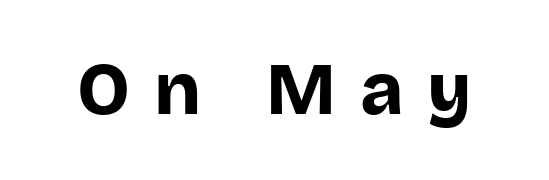
The passage shown is not underscored anywhere. These lines are composed in type without serifs. A typesetter would call this proportional, since set widths differ per character. Observe the wide spacing: letters keep a clear distance from each other. Designer's note — italics off, roman on.
